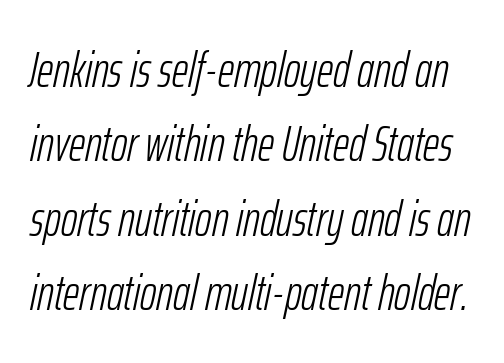
{"italic": "yes", "lean": "right", "slant_degrees": 12, "bold": "no", "weight": "light", "width": "condensed", "stroke_contrast": "low", "x_height": "medium", "monospaced": "no", "underline": "no", "line_spacing": "normal", "line_spacing_ratio": 1.49, "letter_spacing": "normal", "letter_spacing_em": 0.0, "glyph_px": 50}
